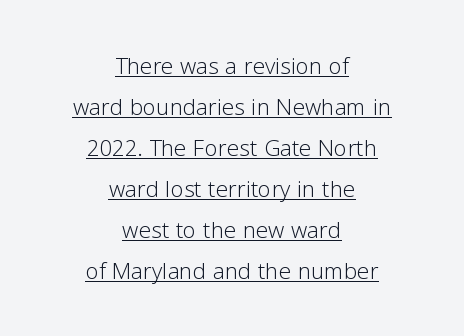
The image shows 30 px light sans-serif type, upright; set centered, normal line spacing (1.37x), normal letter spacing, underlined; low stroke contrast and a medium x-height.
